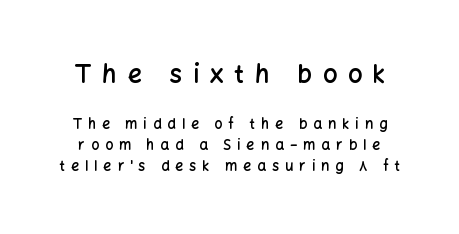
{"italic": "no", "bold": "semi", "underline": "no", "line_spacing": "normal", "line_spacing_ratio": 1.49, "letter_spacing": "wide", "letter_spacing_em": 0.43, "larger_block": "first", "size_ratio": 1.79, "glyph_px": 25}
